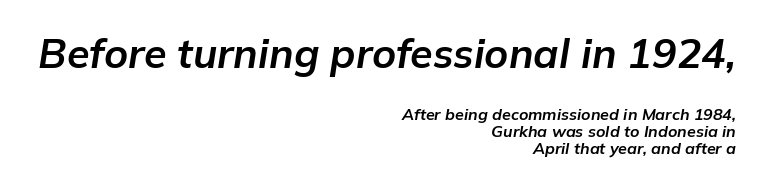
Q: Is the text bold? A: Yes.
Q: Is the text italic (slanted)? A: Yes, it leans right by about 9 degrees.
Q: Is the text underlined? A: No.
Q: How is the paragraph aligned? A: Right-aligned.
Q: Is the spacing between letters normal or unusually wide? A: Normal.
Q: Is the spacing between lines tight, normal or loose? A: Tight.
Q: Which block of text is set in a larger size, the first (top) or the second (bottom)? A: The first (top) one.
Q: Width (condensed, normal, or wide)? A: Normal.
Q: Stroke contrast? A: Low.
Q: x-height? A: Medium.
Q: Monospaced? A: No.
